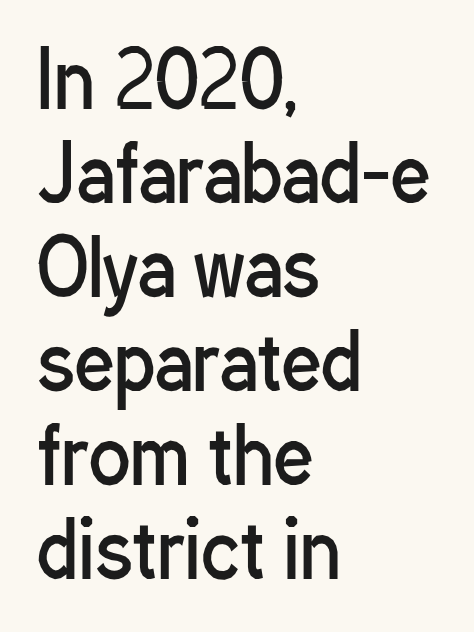
Q: Is the text bold? A: No.
Q: Is the text italic (slanted)? A: No, it is upright.
Q: Is the typeface a serif or a sans-serif typeface? A: Sans-serif.
Q: Is the text underlined? A: No.
Q: How is the paragraph aligned? A: Left-aligned.
Q: Is the spacing between letters normal or unusually wide? A: Normal.
Q: Width (condensed, normal, or wide)? A: Condensed.
Q: Stroke contrast? A: Low.
Q: x-height? A: Medium.
Q: Monospaced? A: No.
